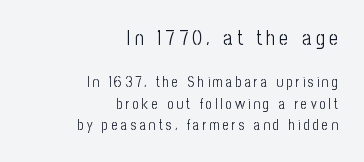
The initial chunk of copy outweighs the following chunk in type size. This sample keeps an unexceptional amount of space between lines. Nobody drew a line under any word here. The lettering stays uniformly vertical, giving the passage a roman look.
